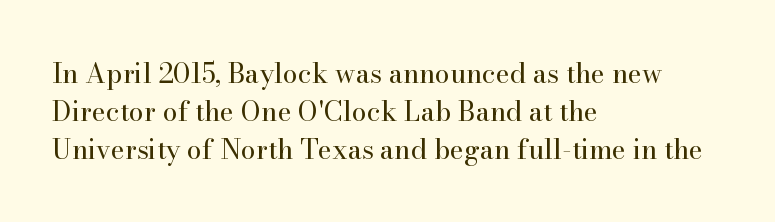
Q: Is the text bold? A: No.
Q: Is the text italic (slanted)? A: No, it is upright.
Q: Is the text underlined? A: No.
Q: How is the paragraph aligned? A: Left-aligned.
Q: Is the spacing between letters normal or unusually wide? A: Normal.
Q: Is the spacing between lines tight, normal or loose? A: Normal.
